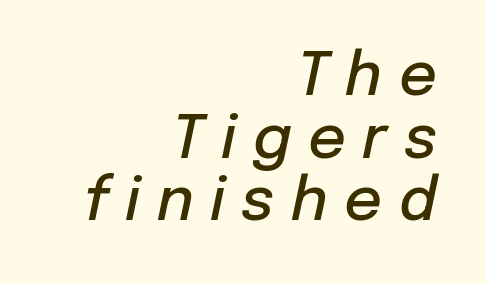
Between one letter and the next there's a generous, obvious gap. The font's italic variant was chosen for this text. Underlining? Definitely not there. A bit beefed up — I'd call it semibold rather than bold. This sample trades vertical openness for compactness between lines.
